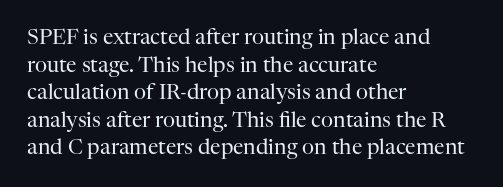
{"italic": "no", "bold": "no", "underline": "no", "align": "left", "line_spacing": "normal", "line_spacing_ratio": 1.31, "letter_spacing": "normal", "letter_spacing_em": 0.0, "glyph_px": 21}
